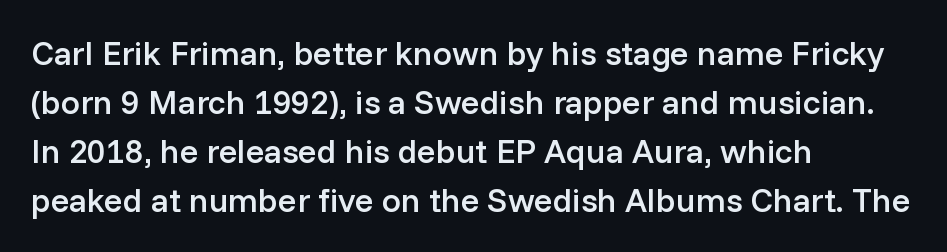
{"serif": "no", "italic": "no", "bold": "semi", "weight": "semibold", "width": "normal", "stroke_contrast": "low", "x_height": "medium", "monospaced": "no", "underline": "no", "align": "left", "line_spacing": "normal", "line_spacing_ratio": 1.44, "letter_spacing": "normal", "letter_spacing_em": 0.0, "glyph_px": 34}
